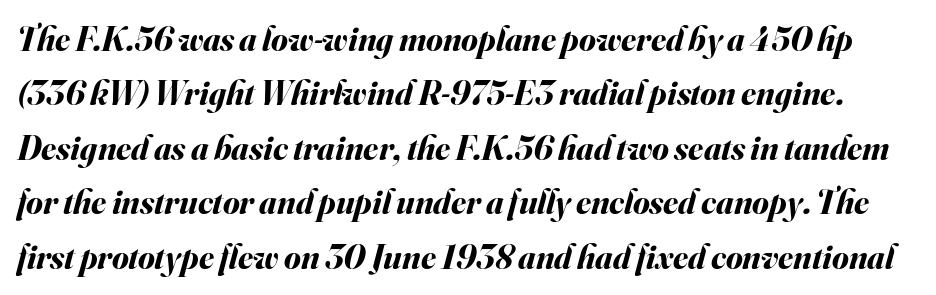
Q: Is the text bold? A: Yes.
Q: Is the text italic (slanted)? A: Yes, it leans right by about 16 degrees.
Q: Is the text underlined? A: No.
Q: Is the spacing between letters normal or unusually wide? A: Normal.
Q: Is the spacing between lines tight, normal or loose? A: Normal.
Q: Width (condensed, normal, or wide)? A: Normal.
Q: Stroke contrast? A: Medium.
Q: x-height? A: Small.
Q: Monospaced? A: No.
